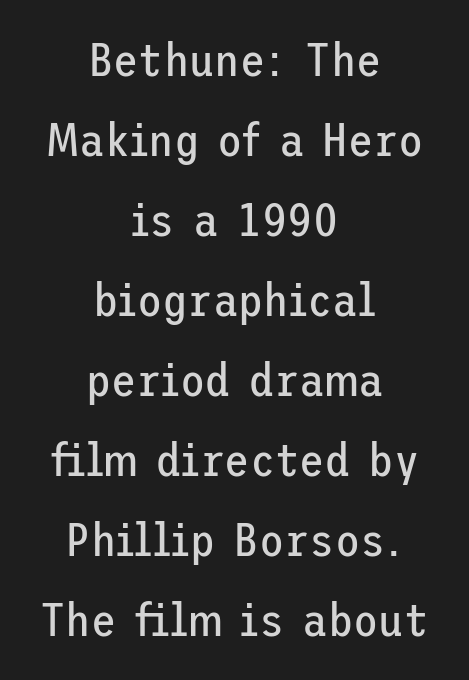
The image shows 46 px regular-weight sans-serif type, upright; set centered, line spacing 1.74x, normal letter spacing, not underlined; low stroke contrast and a medium x-height.
